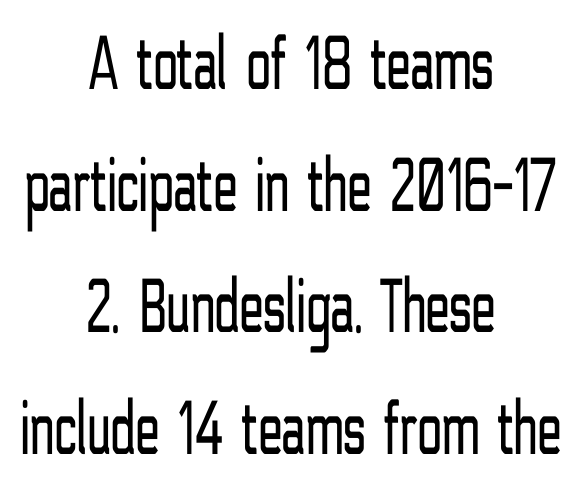
{"serif": "no", "italic": "no", "bold": "no", "weight": "light", "width": "condensed", "stroke_contrast": "low", "x_height": "medium", "monospaced": "no", "underline": "no", "align": "center", "line_spacing": "normal", "line_spacing_ratio": 1.54, "letter_spacing": "normal", "letter_spacing_em": 0.0, "glyph_px": 79}
